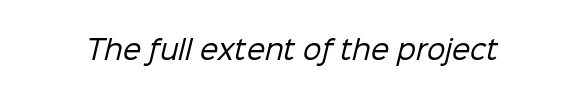
Q: Is the text bold? A: No.
Q: Is the text underlined? A: No.
Q: Is the spacing between letters normal or unusually wide? A: Normal.
